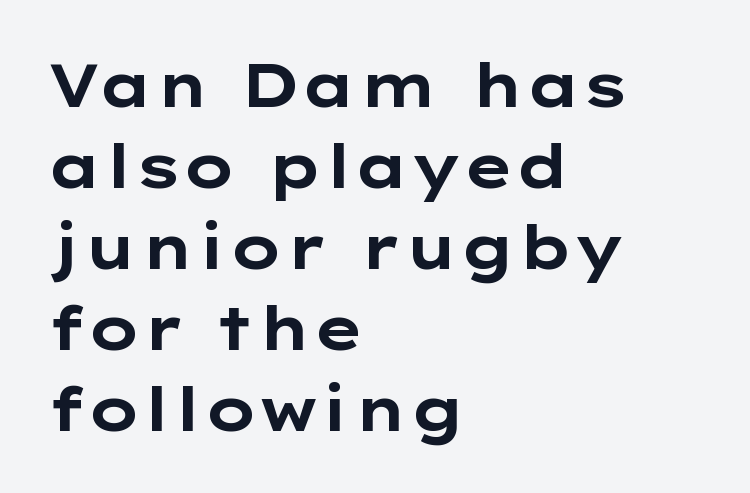
When letters stand straight like this, we call the style roman or upright. Letterform terminals end flat and unadorned throughout the passage. Proportional: the letters do not fall into vertical columns. Strokes here are thick enough to call this a true bold. Students, observe: this is what conventionally led text looks like.
